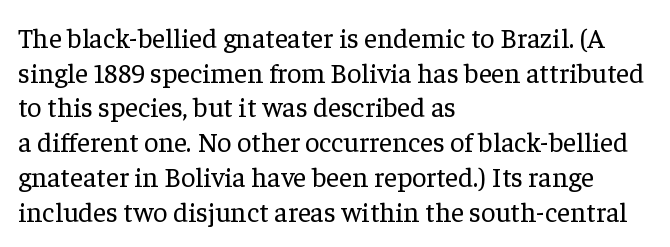
{"serif": "yes", "italic": "no", "bold": "no", "weight": "regular", "width": "normal", "stroke_contrast": "low", "x_height": "medium", "monospaced": "no", "underline": "no", "align": "left", "line_spacing_ratio": 1.24, "letter_spacing": "normal", "letter_spacing_em": 0.0, "glyph_px": 28}
